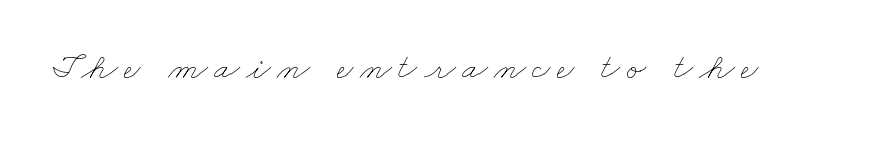
{"bold": "no", "weight": "thin", "width": "wide", "stroke_contrast": "low", "x_height": "small", "monospaced": "no", "underline": "no", "glyph_px": 37}
